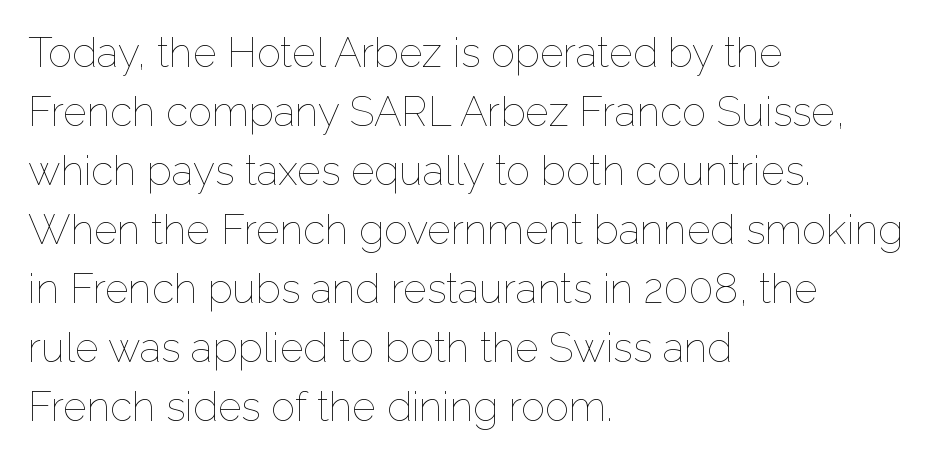
Q: Is the text bold? A: No.
Q: Is the text italic (slanted)? A: No, it is upright.
Q: Is the text underlined? A: No.
Q: How is the paragraph aligned? A: Left-aligned.
Q: Is the spacing between letters normal or unusually wide? A: Normal.
Q: Is the spacing between lines tight, normal or loose? A: Normal.
Q: Width (condensed, normal, or wide)? A: Normal.
Q: Stroke contrast? A: Low.
Q: x-height? A: Medium.
Q: Monospaced? A: No.
